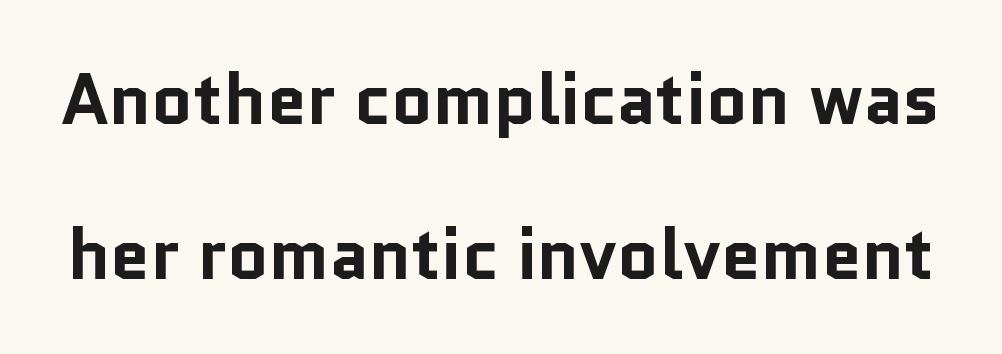
The characters look thick and weighty, a clear bold. Regarding serifs, this sample does without them. This sample has the flowing, uneven cadence of proportional lettering. The zone under the glyphs is completely vacant.
